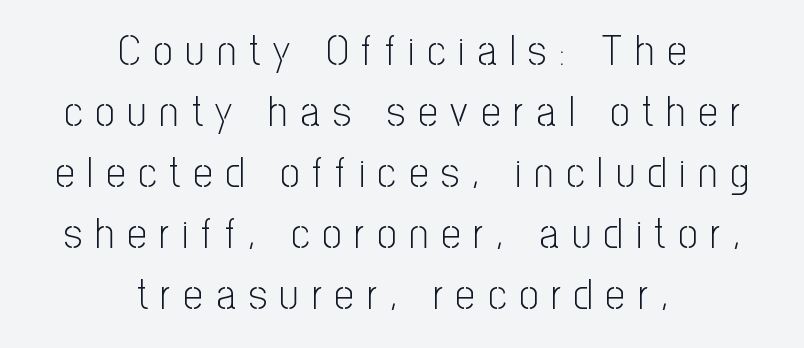
Q: Is the text bold? A: No.
Q: Is the text italic (slanted)? A: No, it is upright.
Q: Is the typeface a serif or a sans-serif typeface? A: Sans-serif.
Q: Is the text underlined? A: No.
Q: How is the paragraph aligned? A: Centered.
Q: Is the spacing between letters normal or unusually wide? A: Unusually wide.
Q: Is the spacing between lines tight, normal or loose? A: Normal.
Q: Width (condensed, normal, or wide)? A: Condensed.
Q: Stroke contrast? A: Low.
Q: x-height? A: Medium.
Q: Monospaced? A: No.
